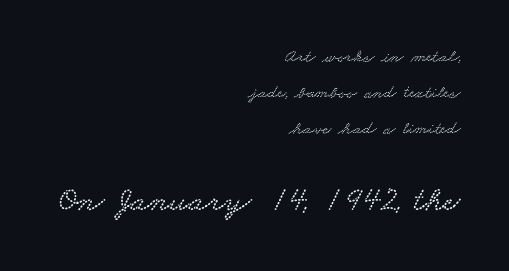
The image shows 35 px wide serif type; set right-aligned, loose line spacing (2.01x), normal letter spacing, not underlined; the second (bottom) block is 1.94x larger; low stroke contrast and a small x-height.
